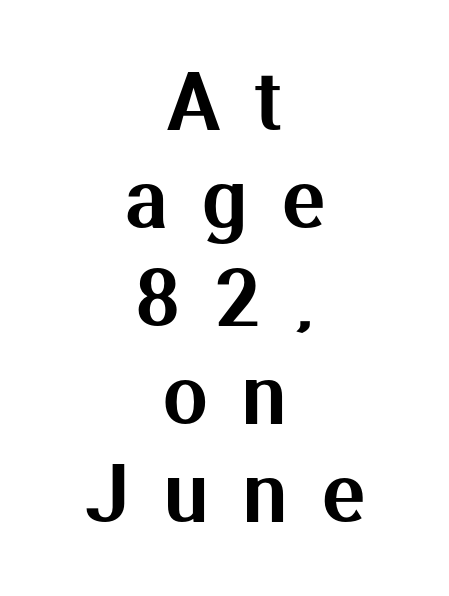
Posture: upright roman. Do the characters align in a grid? No, the font is proportional. Typeset on center — no edge is straight. You could only call the tracking loose — the letters float apart.
